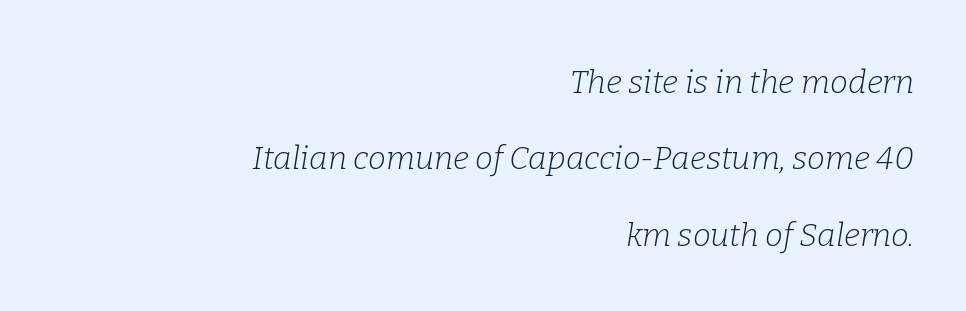
{"serif": "yes", "italic": "yes", "lean": "right", "slant_degrees": 9, "bold": "no", "weight": "light", "width": "normal", "stroke_contrast": "low", "x_height": "medium", "monospaced": "no", "underline": "no", "align": "right", "line_spacing": "loose", "line_spacing_ratio": 2.39, "letter_spacing": "normal", "letter_spacing_em": 0.0, "glyph_px": 32}
